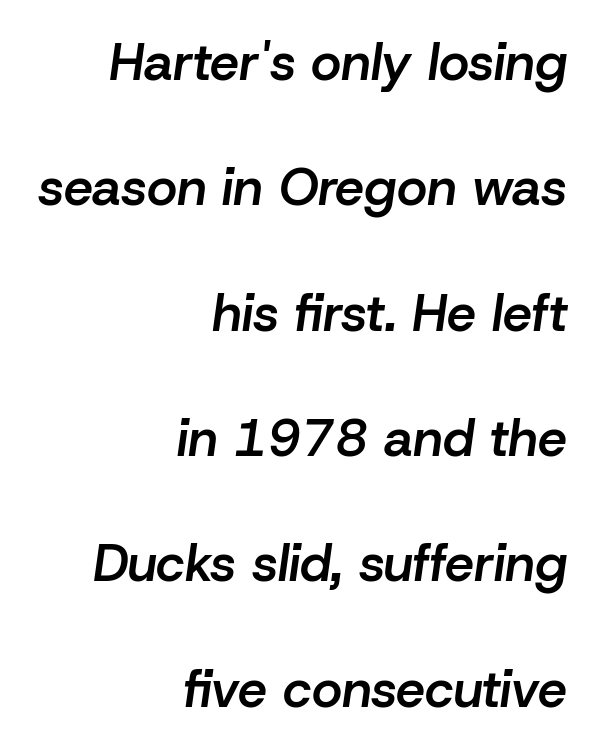
Q: Is the text bold? A: Semi-bold.
Q: Is the text italic (slanted)? A: Yes, it leans right by about 8 degrees.
Q: Is the text underlined? A: No.
Q: How is the paragraph aligned? A: Right-aligned.
Q: Is the spacing between letters normal or unusually wide? A: Normal.
Q: Is the spacing between lines tight, normal or loose? A: Loose.
Q: Width (condensed, normal, or wide)? A: Normal.
Q: Stroke contrast? A: Low.
Q: x-height? A: Medium.
Q: Monospaced? A: No.
